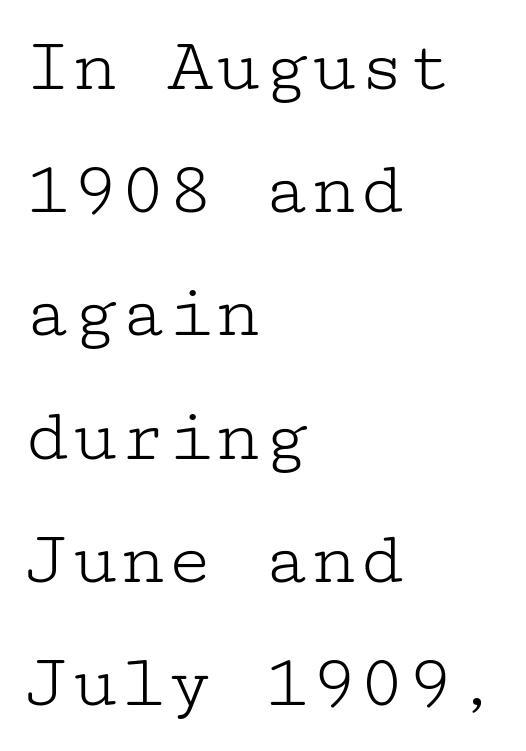
The passage shown is not underscored anywhere. Caption: multi-line text, flush left, ragged right. No italicization has been applied; the sample stays upright. Regarding leading, the lines here are spaced in the standard way. Compared with a typical body face, this is equally light or lighter still.
